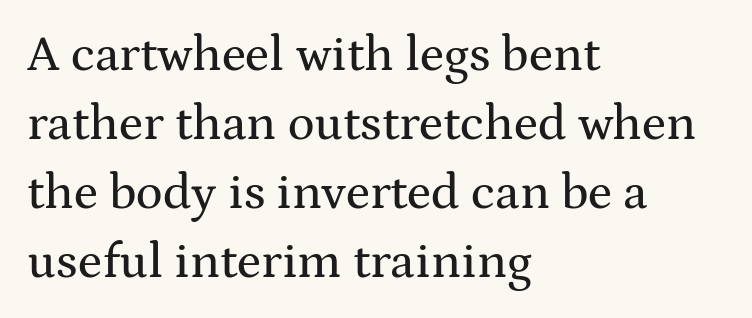
A classic flush-left, rag-right setting is used for this passage. The strip under each line holds only bare page. Glyph-to-glyph distance matches everyday printed text. Letterform terminals end in serifs throughout the passage.
